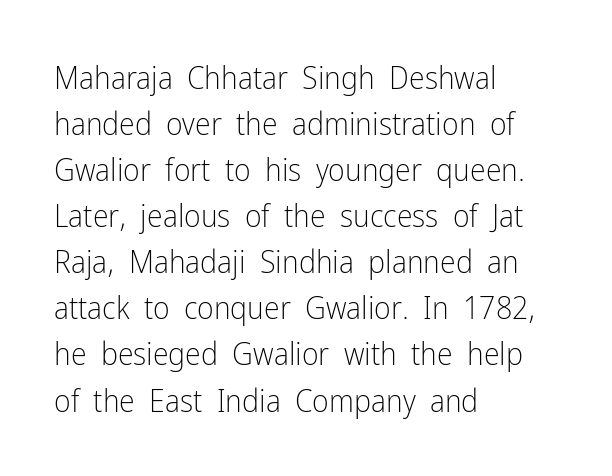
Q: Is the text bold? A: No.
Q: Is the text italic (slanted)? A: No, it is upright.
Q: Is the typeface a serif or a sans-serif typeface? A: Sans-serif.
Q: Is the text underlined? A: No.
Q: How is the paragraph aligned? A: Left-aligned.
Q: Is the spacing between letters normal or unusually wide? A: Normal.
Q: Is the spacing between lines tight, normal or loose? A: Normal.
Q: Width (condensed, normal, or wide)? A: Condensed.
Q: Stroke contrast? A: Low.
Q: x-height? A: Medium.
Q: Monospaced? A: No.
